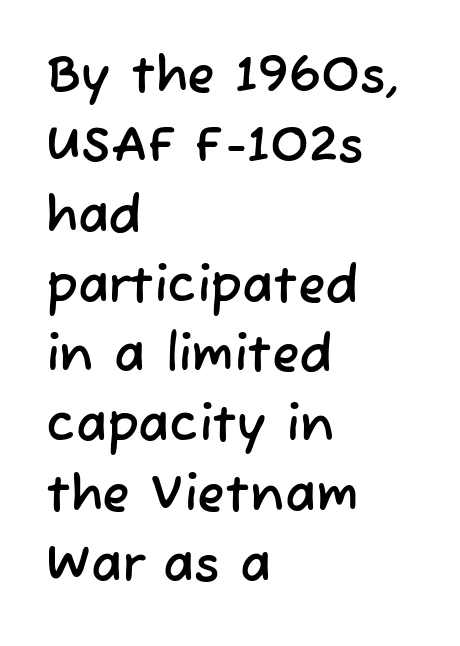
Notice how the passage keeps a crisp vertical edge on the left only. Just letters on the line, the space beneath them empty. Short note: letters normally spaced. Does the type have serifs? No, each stem ends abruptly. One glance says typical: line gaps are just what's usual. The rendering uses natural spacing where letterforms have individual widths.
